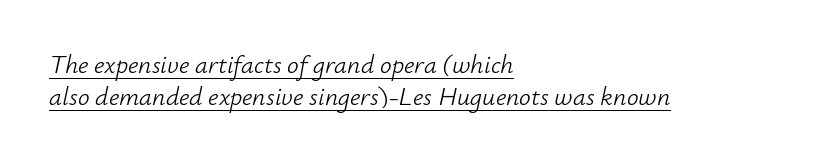
These lines sit exactly where default settings would place them. These lines stack with their left ends in a neat column. Posture: slanted. Default kerning and tracking; the words read as compact shapes.
